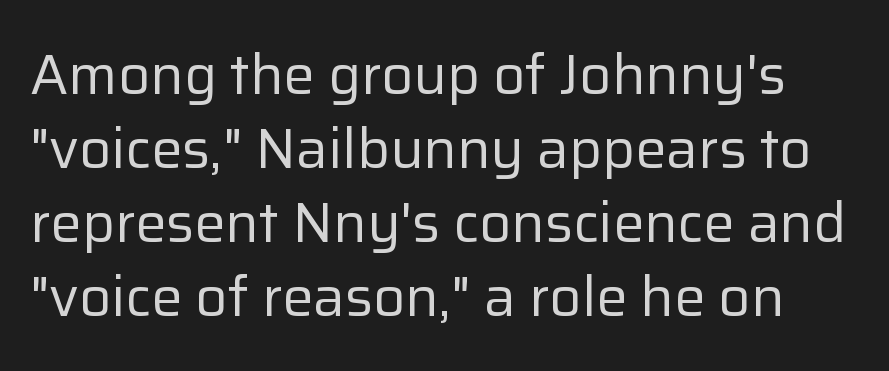
The face used here is proportionally spaced, like ordinary book or web type. Posture: straight, roman, zero tilt. Interline gaps are of average width in this sample. Short note: letters normally spaced. The strokes are not fattened; the text isn't bold. The words here are not underlined.
